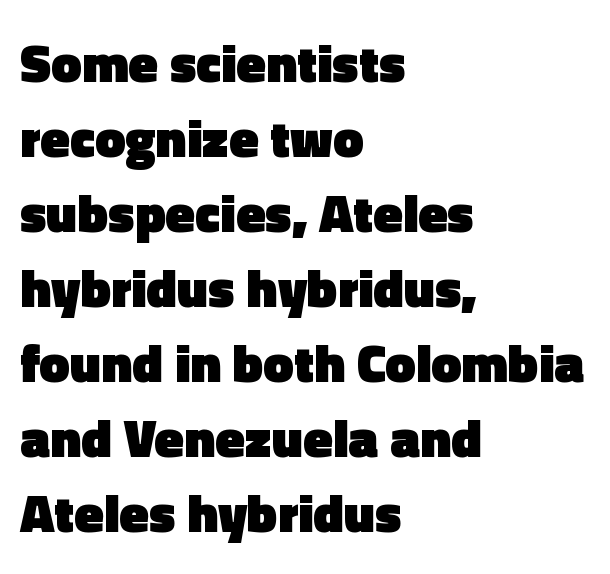
Q: Is the text bold? A: Yes.
Q: Is the text italic (slanted)? A: No, it is upright.
Q: Is the typeface a serif or a sans-serif typeface? A: Sans-serif.
Q: Is the text underlined? A: No.
Q: How is the paragraph aligned? A: Left-aligned.
Q: Is the spacing between letters normal or unusually wide? A: Normal.
Q: Is the spacing between lines tight, normal or loose? A: Normal.
Q: Width (condensed, normal, or wide)? A: Normal.
Q: x-height? A: Medium.
Q: Monospaced? A: No.
